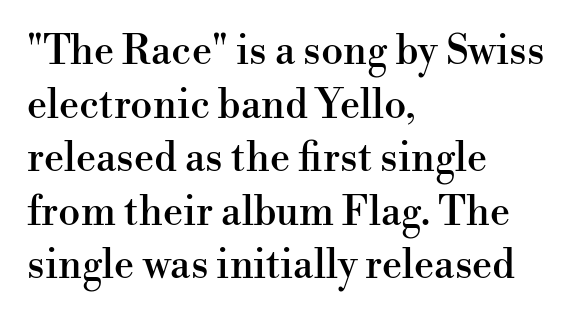
The image shows 40 px serif type, upright; set left-aligned, normal line spacing (1.34x), normal letter spacing, not underlined; high stroke contrast and a small x-height.
